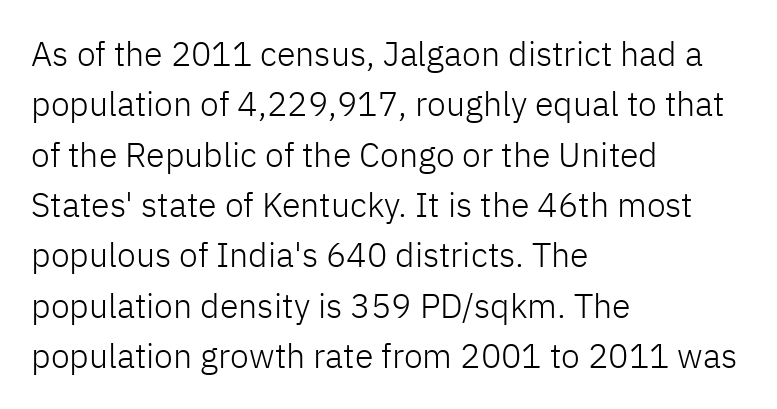
Q: Is the text bold? A: No.
Q: Is the text italic (slanted)? A: No, it is upright.
Q: Is the typeface a serif or a sans-serif typeface? A: Sans-serif.
Q: Is the text underlined? A: No.
Q: How is the paragraph aligned? A: Left-aligned.
Q: Is the spacing between letters normal or unusually wide? A: Normal.
Q: Is the spacing between lines tight, normal or loose? A: Normal.
Q: Width (condensed, normal, or wide)? A: Normal.
Q: Stroke contrast? A: Low.
Q: x-height? A: Medium.
Q: Monospaced? A: No.
